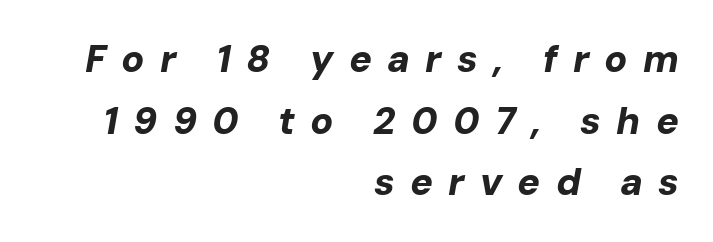
This rendering features lettering with no underline. As a designer I'd log this as weight 700, bold. Proportional: the letters do not fall into vertical columns. Each new line begins a customary step beneath the previous one. These lines are set flush right with a ragged left edge. Does extra space separate the letters? Yes, quite a lot of it.
